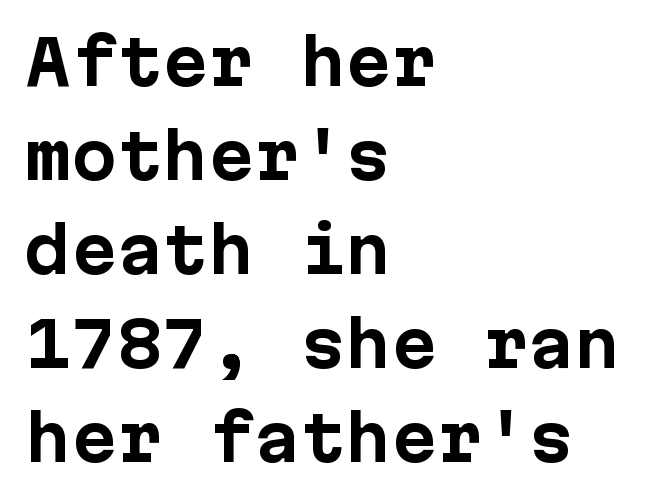
The image shows 61 px bold sans-serif type, upright, monospaced; set left-aligned, normal line spacing (1.54x), normal letter spacing, not underlined; low stroke contrast and a medium x-height.
